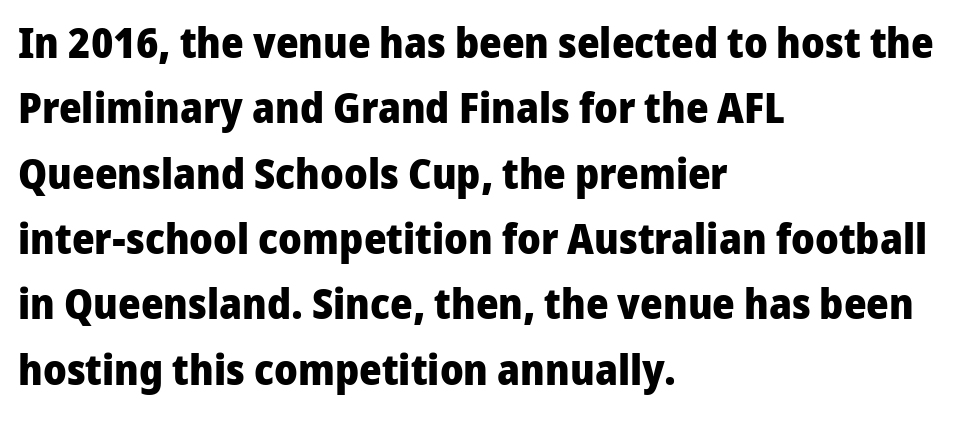
The passage shown has conventional tracking throughout. The type sits square on the baseline with zero lean. The rendering uses a moderate line-height, typical for paragraphs. The font family rendered here belongs to the sans-serif group. Chunky letters — that's bold for sure. Varying glyph widths throughout — classic text-font behaviour.
